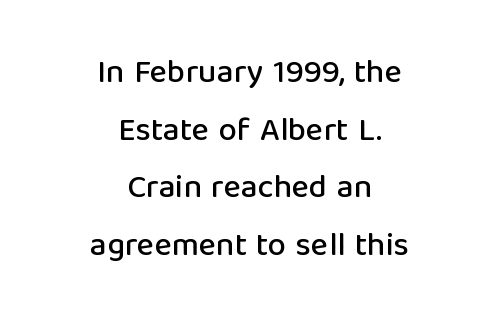
Q: Is the text italic (slanted)? A: No, it is upright.
Q: Is the typeface a serif or a sans-serif typeface? A: Sans-serif.
Q: Is the text underlined? A: No.
Q: How is the paragraph aligned? A: Centered.
Q: Is the spacing between letters normal or unusually wide? A: Normal.
Q: Width (condensed, normal, or wide)? A: Normal.
Q: Stroke contrast? A: Low.
Q: x-height? A: Medium.
Q: Monospaced? A: No.
